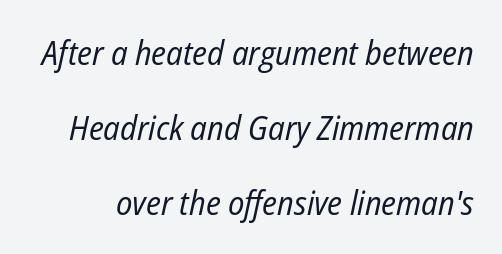
{"italic": "yes", "lean": "right", "slant_degrees": 12, "bold": "no", "weight": "regular", "width": "condensed", "stroke_contrast": "low", "x_height": "medium", "monospaced": "no", "underline": "no", "line_spacing": "loose", "line_spacing_ratio": 2.21, "letter_spacing": "normal", "letter_spacing_em": 0.0, "glyph_px": 34}
